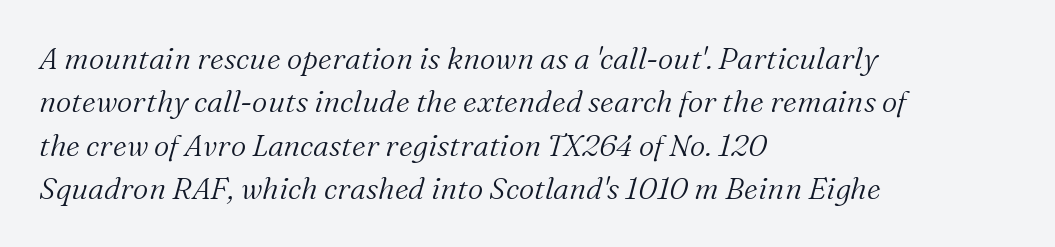
The image shows 30 px light serif type, italic (leaning right); set left-aligned, normal line spacing (1.45x), normal letter spacing, not underlined; medium stroke contrast and a medium x-height.
